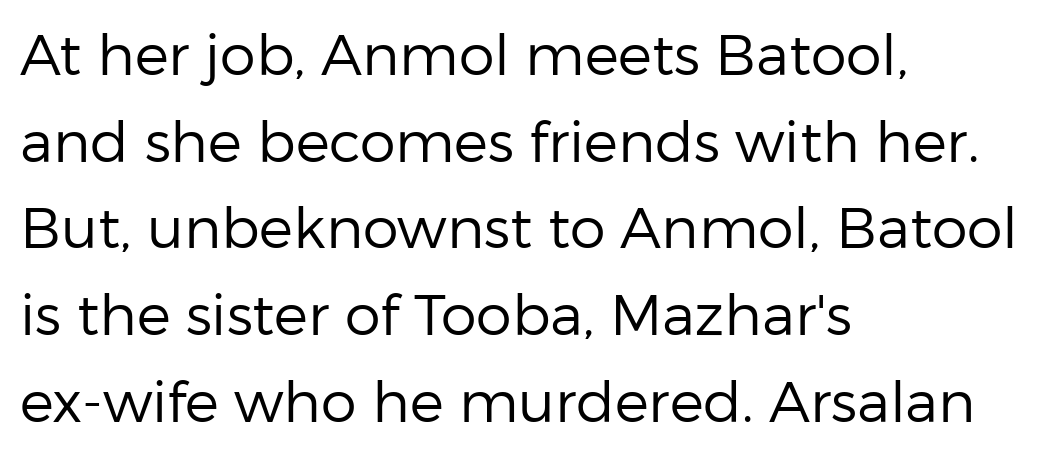
Q: Is the text bold? A: No.
Q: Is the text italic (slanted)? A: No, it is upright.
Q: Is the typeface a serif or a sans-serif typeface? A: Sans-serif.
Q: Is the text underlined? A: No.
Q: How is the paragraph aligned? A: Left-aligned.
Q: Is the spacing between letters normal or unusually wide? A: Normal.
Q: Is the spacing between lines tight, normal or loose? A: Normal.
Q: Width (condensed, normal, or wide)? A: Normal.
Q: Stroke contrast? A: Low.
Q: x-height? A: Medium.
Q: Monospaced? A: No.
